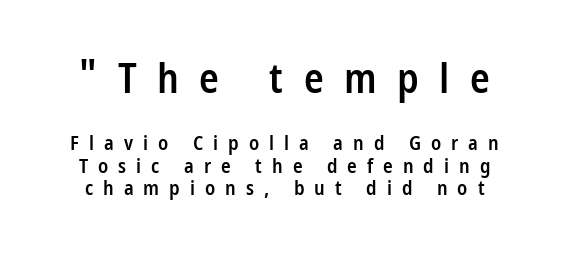
{"serif": "no", "italic": "no", "bold": "semi", "weight": "semibold", "width": "condensed", "stroke_contrast": "low", "x_height": "medium", "monospaced": "no", "underline": "no", "line_spacing": "tight", "line_spacing_ratio": 1.11, "letter_spacing": "wide", "letter_spacing_em": 0.5, "larger_block": "first", "size_ratio": 2.05, "glyph_px": 41}
